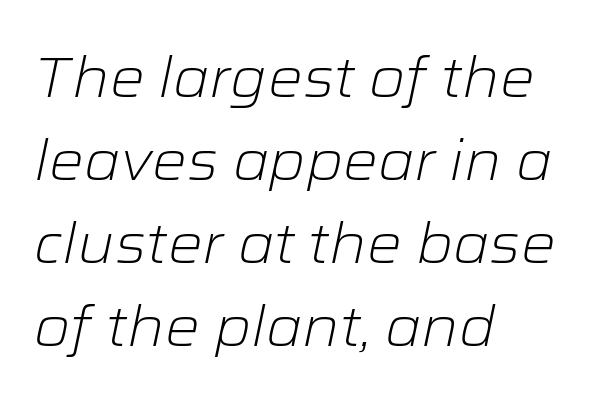
{"italic": "yes", "lean": "right", "slant_degrees": 12, "bold": "no", "weight": "light", "width": "wide", "stroke_contrast": "low", "x_height": "medium", "monospaced": "no", "underline": "no", "align": "left", "line_spacing": "normal", "line_spacing_ratio": 1.51, "letter_spacing": "normal", "letter_spacing_em": 0.0, "glyph_px": 55}
